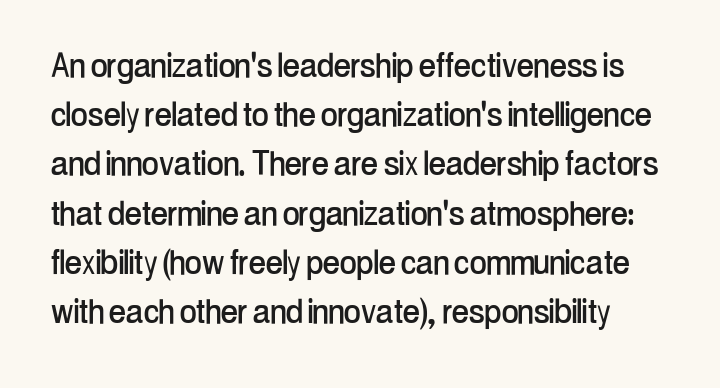
Q: Is the text italic (slanted)? A: No, it is upright.
Q: Is the typeface a serif or a sans-serif typeface? A: Sans-serif.
Q: Is the text underlined? A: No.
Q: Is the spacing between letters normal or unusually wide? A: Normal.
Q: Width (condensed, normal, or wide)? A: Condensed.
Q: Stroke contrast? A: Low.
Q: x-height? A: Medium.
Q: Monospaced? A: No.
